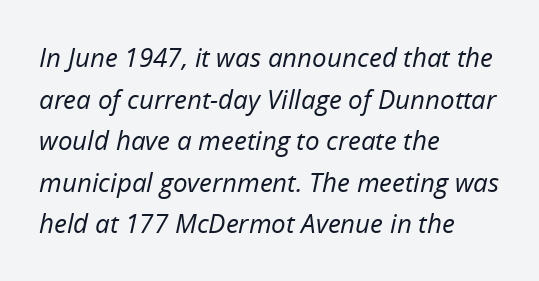
The image shows 26 px text type, italic (leaning right); set left-aligned, normal line spacing (1.6x), normal letter spacing, not underlined.
